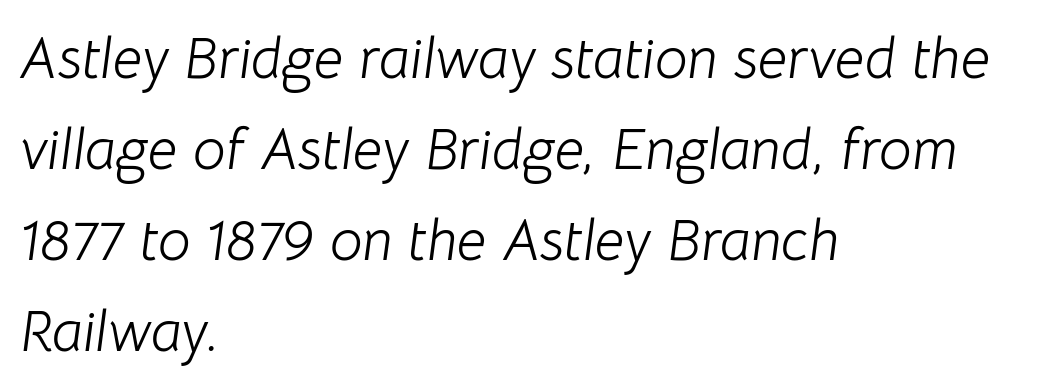
{"italic": "yes", "lean": "right", "slant_degrees": 8, "bold": "no", "weight": "light", "width": "normal", "stroke_contrast": "low", "x_height": "medium", "monospaced": "no", "underline": "no", "align": "left", "line_spacing": "normal", "line_spacing_ratio": 1.57, "letter_spacing": "normal", "letter_spacing_em": 0.0, "glyph_px": 58}
